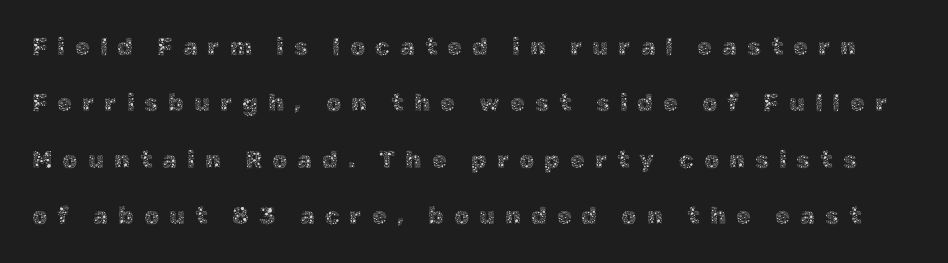
{"italic": "no", "bold": "no", "underline": "no", "line_spacing": "loose", "line_spacing_ratio": 2.35, "letter_spacing": "wide", "letter_spacing_em": 0.41, "glyph_px": 24}
